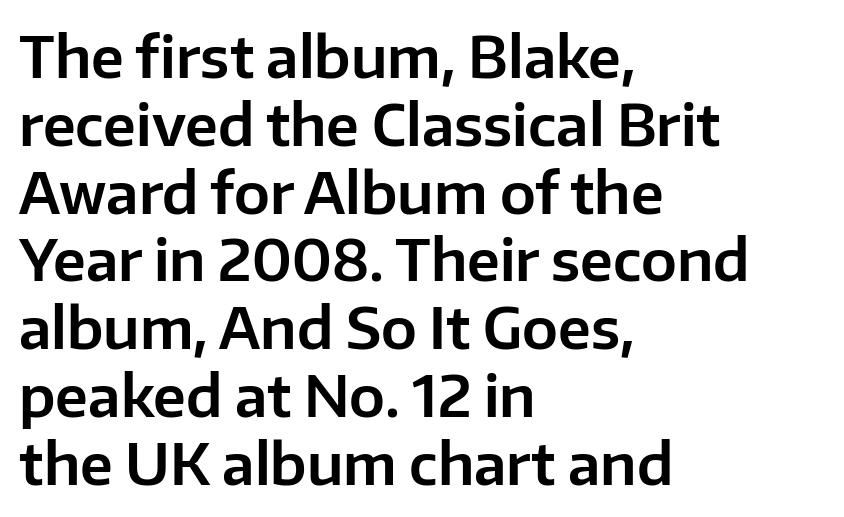
Q: Is the text italic (slanted)? A: No, it is upright.
Q: Is the typeface a serif or a sans-serif typeface? A: Sans-serif.
Q: Is the text underlined? A: No.
Q: How is the paragraph aligned? A: Left-aligned.
Q: Is the spacing between letters normal or unusually wide? A: Normal.
Q: Width (condensed, normal, or wide)? A: Normal.
Q: Stroke contrast? A: Low.
Q: x-height? A: Medium.
Q: Monospaced? A: No.
